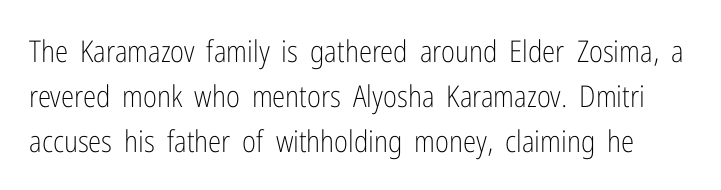
The image shows 30 px light, condensed sans-serif type, upright; set normal line spacing (1.5x), normal letter spacing, not underlined; low stroke contrast and a medium x-height.
